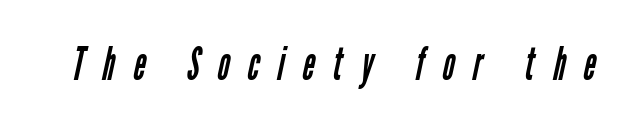
{"serif": "no", "bold": "no", "weight": "regular", "width": "condensed", "stroke_contrast": "low", "x_height": "medium", "monospaced": "no", "underline": "no", "letter_spacing": "wide", "letter_spacing_em": 0.39, "glyph_px": 47}
